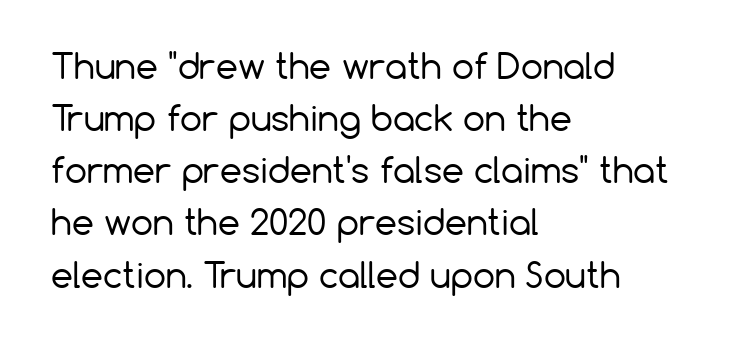
Q: Is the text bold? A: No.
Q: Is the text italic (slanted)? A: No, it is upright.
Q: Is the typeface a serif or a sans-serif typeface? A: Sans-serif.
Q: Is the text underlined? A: No.
Q: How is the paragraph aligned? A: Left-aligned.
Q: Is the spacing between letters normal or unusually wide? A: Normal.
Q: Is the spacing between lines tight, normal or loose? A: Normal.
Q: Width (condensed, normal, or wide)? A: Normal.
Q: Stroke contrast? A: Low.
Q: x-height? A: Medium.
Q: Monospaced? A: No.
